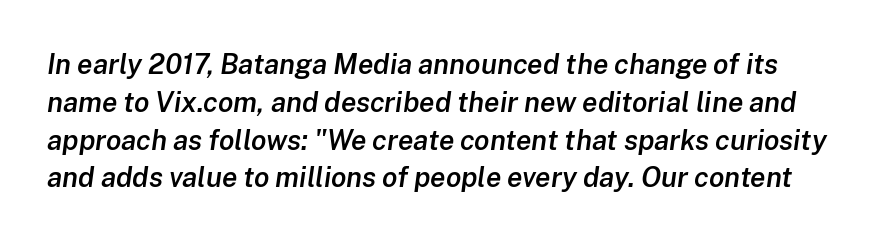
The image shows 28 px semibold type, italic (leaning right); set normal line spacing (1.35x), normal letter spacing, not underlined; low stroke contrast and a medium x-height.
